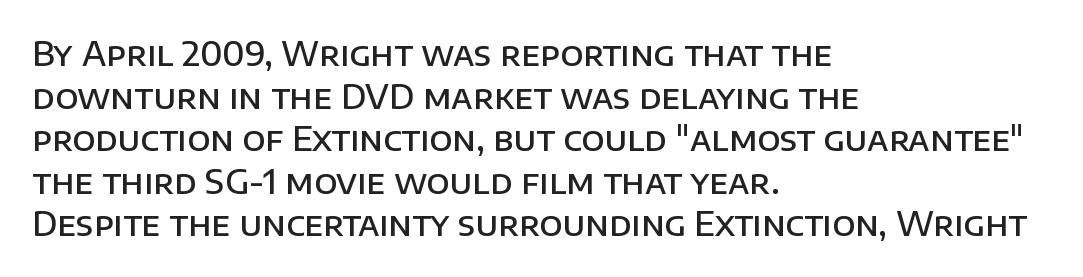
{"serif": "no", "italic": "no", "bold": "semi", "weight": "semibold", "width": "normal", "stroke_contrast": "low", "x_height": "large", "monospaced": "no", "underline": "no", "align": "left", "line_spacing": "normal", "line_spacing_ratio": 1.29, "letter_spacing": "normal", "letter_spacing_em": 0.0, "glyph_px": 33}
